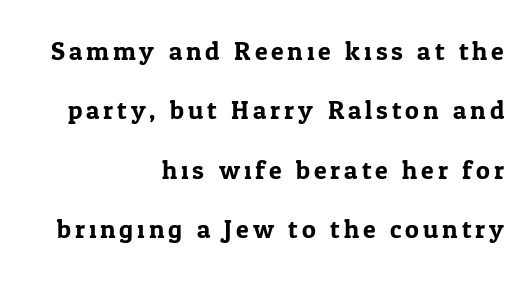
The image shows 26 px text type, upright; set right-aligned, loose line spacing (2.28x), not underlined.
